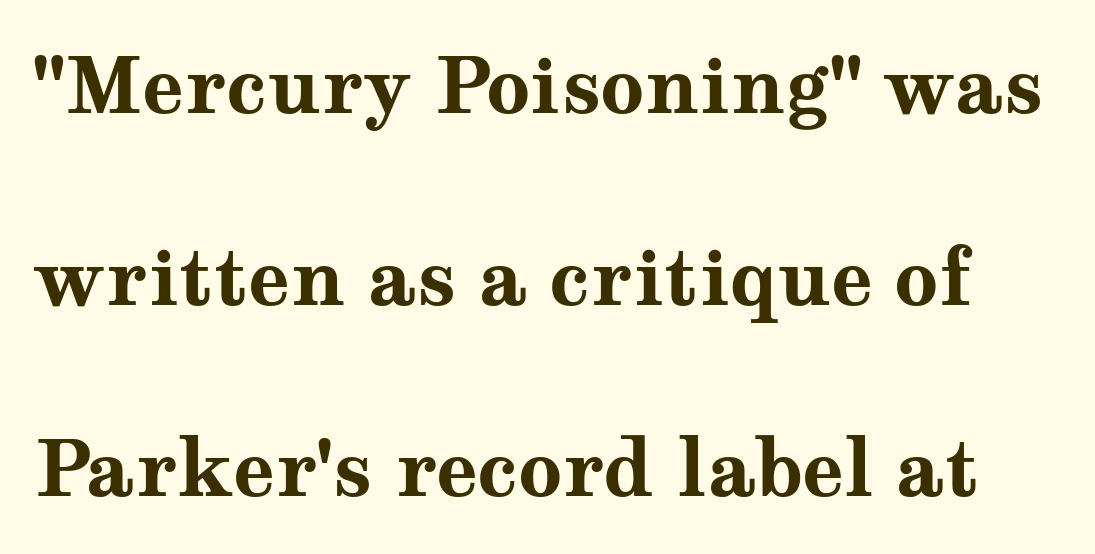
Honestly, there is no underline to notice here at all. This sample uses plain, unmodified letter spacing. This sample uses a serif face. Looks like regular typesetting: each glyph gets only the width it needs.
